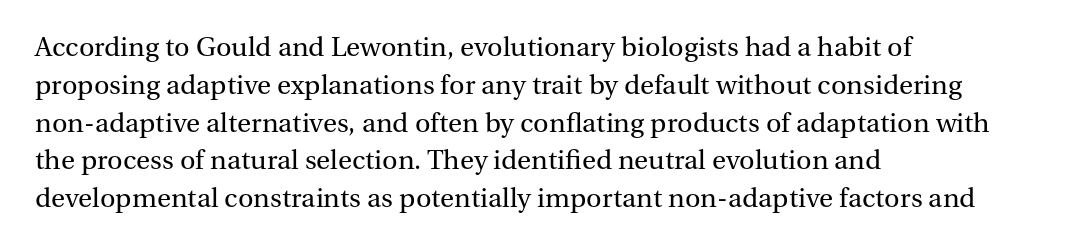
Q: Is the text bold? A: No.
Q: Is the text italic (slanted)? A: No, it is upright.
Q: Is the text underlined? A: No.
Q: How is the paragraph aligned? A: Left-aligned.
Q: Is the spacing between letters normal or unusually wide? A: Normal.
Q: Is the spacing between lines tight, normal or loose? A: Normal.
